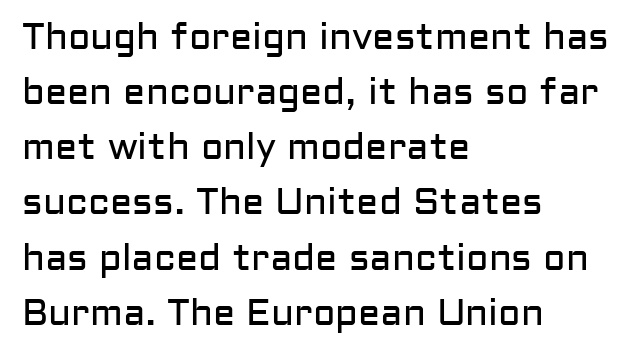
Counters stay open thanks to moderate or lighter strokes. Observe the absence of serifs on each vertical stroke in this sample. Rendered with straight, roman letterforms. The compositor pushed each line to the left boundary.
